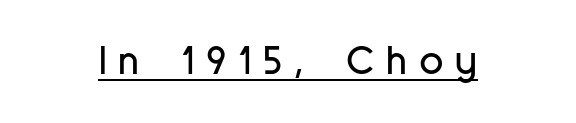
The image shows 42 px condensed sans-serif type, upright; set unusually wide letter spacing (+0.28 em), underlined; low stroke contrast and a medium x-height.
